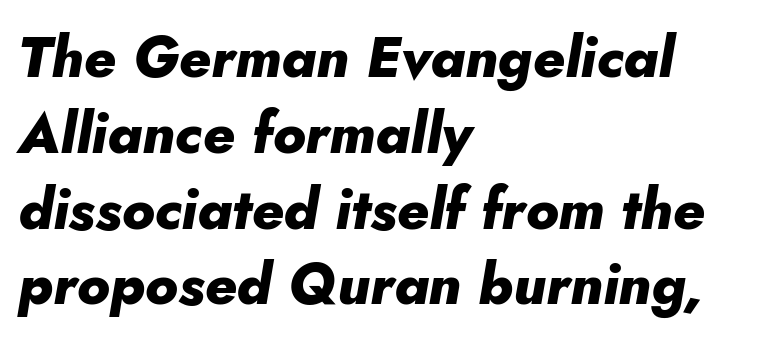
Q: Is the text bold? A: Yes.
Q: Is the text italic (slanted)? A: Yes, it leans right by about 10 degrees.
Q: Is the text underlined? A: No.
Q: How is the paragraph aligned? A: Left-aligned.
Q: Is the spacing between letters normal or unusually wide? A: Normal.
Q: Is the spacing between lines tight, normal or loose? A: Normal.
Q: Width (condensed, normal, or wide)? A: Normal.
Q: Stroke contrast? A: Low.
Q: x-height? A: Small.
Q: Monospaced? A: No.
